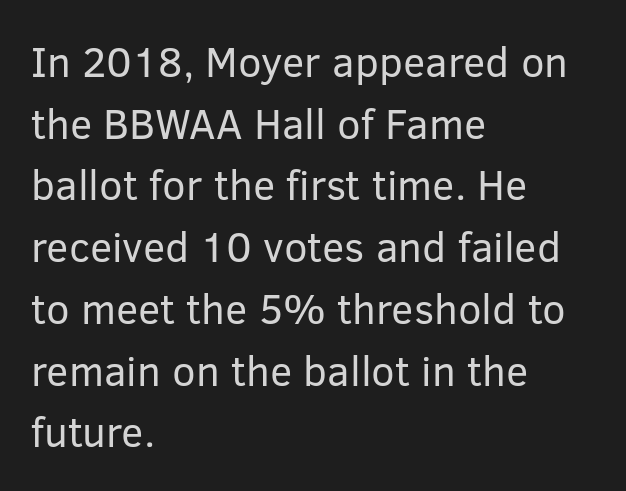
{"serif": "no", "italic": "no", "bold": "no", "weight": "regular", "width": "normal", "stroke_contrast": "low", "x_height": "medium", "monospaced": "no", "underline": "no", "align": "left", "line_spacing": "normal", "line_spacing_ratio": 1.47, "letter_spacing": "normal", "letter_spacing_em": 0.0, "glyph_px": 42}
